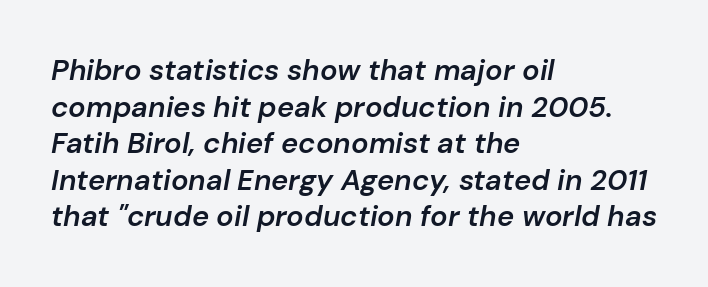
Q: Is the text bold? A: Semi-bold.
Q: Is the text italic (slanted)? A: Yes, it leans right by about 10 degrees.
Q: Is the text underlined? A: No.
Q: How is the paragraph aligned? A: Left-aligned.
Q: Is the spacing between letters normal or unusually wide? A: Normal.
Q: Is the spacing between lines tight, normal or loose? A: Normal.
Q: Width (condensed, normal, or wide)? A: Normal.
Q: Stroke contrast? A: Low.
Q: x-height? A: Medium.
Q: Monospaced? A: No.
